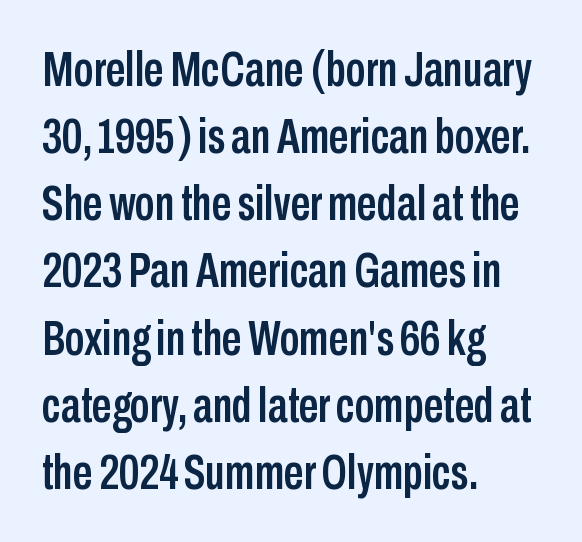
The image shows 49 px condensed sans-serif type, upright; set left-aligned, normal line spacing (1.37x), normal letter spacing, not underlined; low stroke contrast and a medium x-height.
